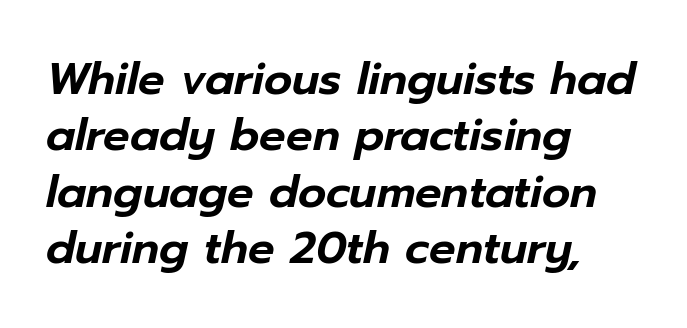
The image shows 44 px text type, italic (leaning right); set left-aligned, normal line spacing (1.28x), normal letter spacing, not underlined; low stroke contrast and a medium x-height.
